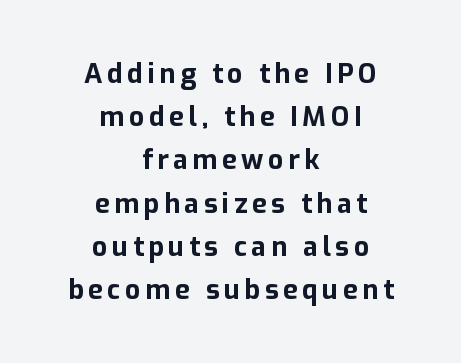
The image shows 27 px bold type, upright; set centered, normal line spacing (1.6x), not underlined.
